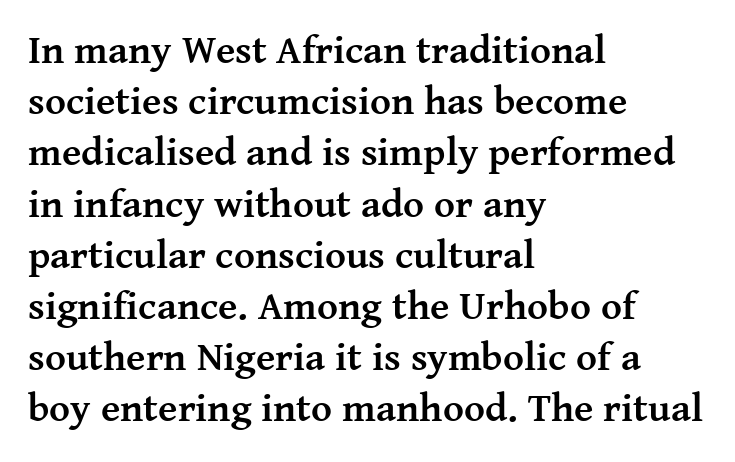
Here the glyphs are tracked normally, forming tight word shapes. This sample uses an upright cut, with every glyph sitting square on the baseline. Each letter's strokes conclude with small projecting serifs. The glyphs have the mass of a bold cut. Clear beneath every line of the passage.
